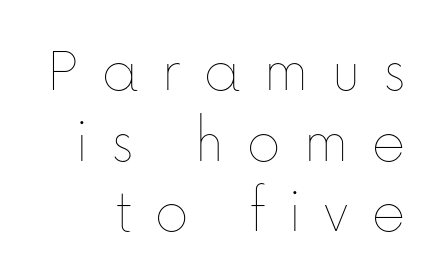
{"italic": "no", "bold": "no", "weight": "thin", "width": "normal", "stroke_contrast": "low", "x_height": "medium", "monospaced": "no", "underline": "no", "line_spacing": "tight", "line_spacing_ratio": 1.07, "letter_spacing": "wide", "letter_spacing_em": 0.33, "glyph_px": 66}
